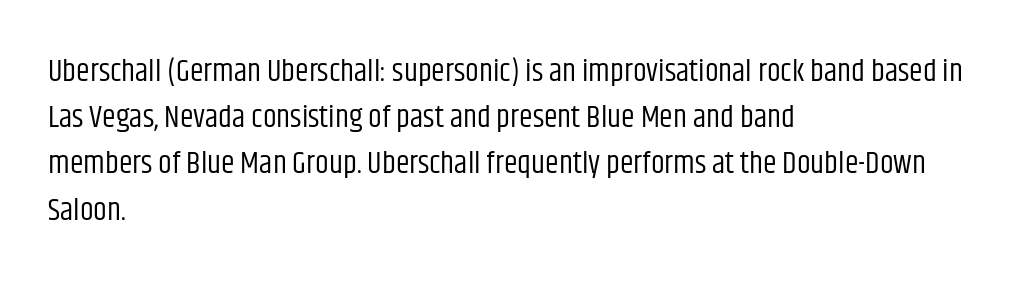
The image shows 31 px regular-weight, condensed sans-serif type, upright; set left-aligned, normal line spacing (1.49x), normal letter spacing, not underlined; low stroke contrast and a large x-height.
